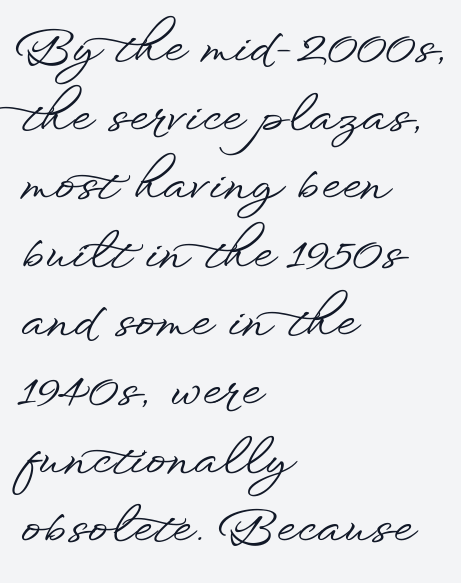
The image shows 49 px wide sans-serif type; set left-aligned, normal line spacing (1.4x), normal letter spacing, not underlined; low stroke contrast and a small x-height.
